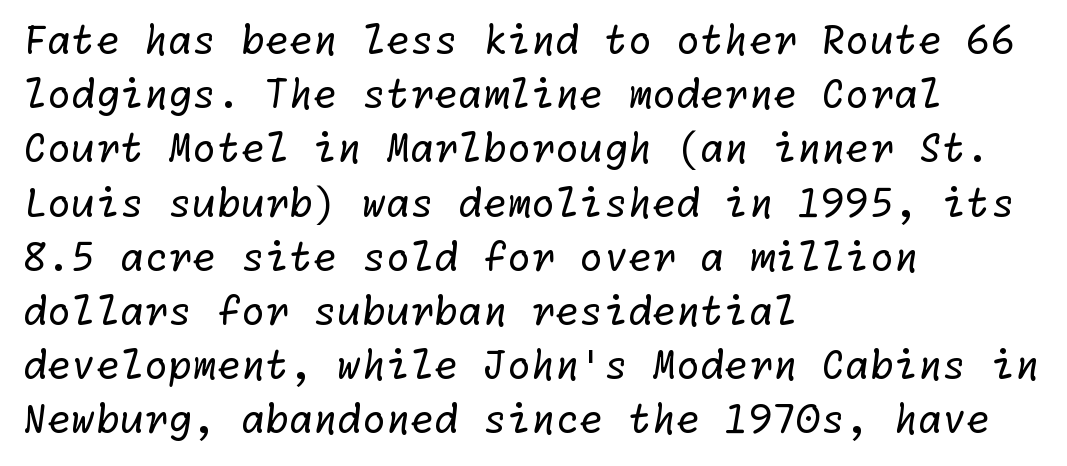
{"serif": "no", "bold": "no", "weight": "regular", "width": "normal", "stroke_contrast": "low", "x_height": "medium", "underline": "no", "align": "left", "line_spacing": "normal", "line_spacing_ratio": 1.39, "letter_spacing": "normal", "letter_spacing_em": 0.0, "glyph_px": 39}
